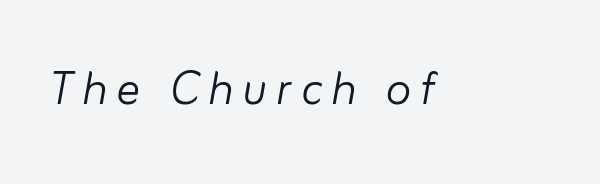
{"italic": "yes", "lean": "right", "slant_degrees": 10, "bold": "no", "weight": "light", "width": "normal", "stroke_contrast": "low", "x_height": "small", "monospaced": "no", "underline": "no", "glyph_px": 59}
